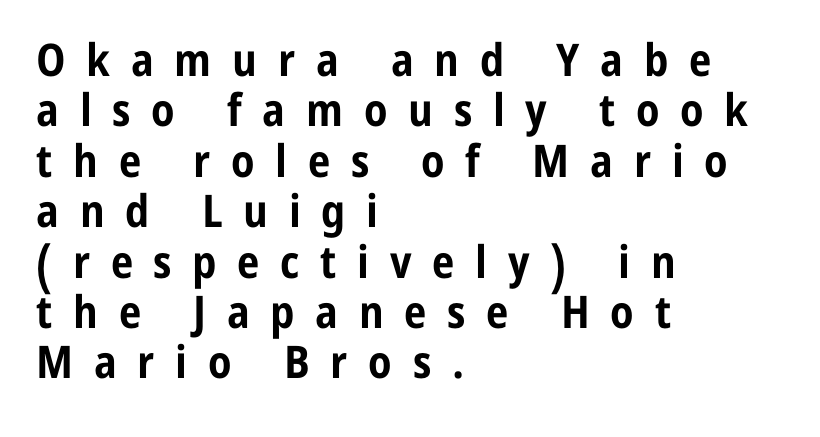
Think of a printed novel: that variable character pitch is what you see here. The letters are spread apart with noticeably loose tracking. Quick note: underline off. Whoever set this chose condensed vertical rhythm over breathing room. Posture: straight, roman, zero tilt. Typeset ragged right — the left edge is the straight one.
